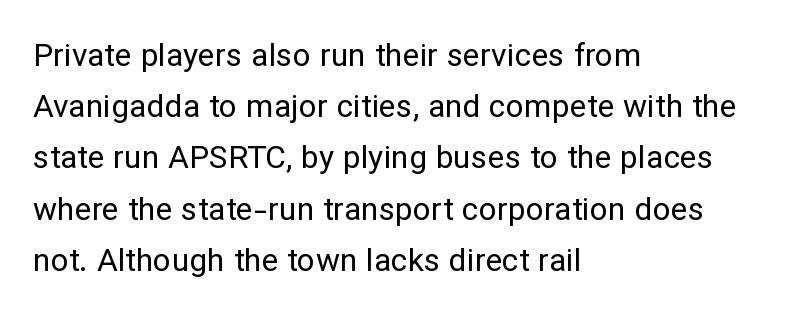
The image shows 32 px regular-weight sans-serif type, upright; set left-aligned, normal line spacing (1.6x), normal letter spacing, not underlined; low stroke contrast and a medium x-height.
